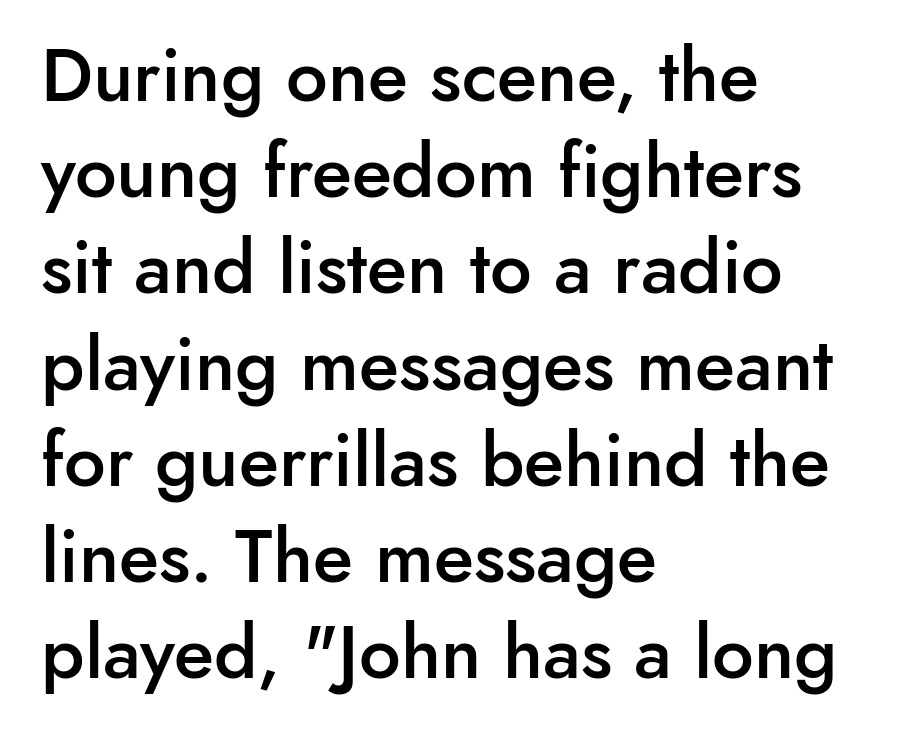
Q: Is the text bold? A: Semi-bold.
Q: Is the text italic (slanted)? A: No, it is upright.
Q: Is the typeface a serif or a sans-serif typeface? A: Sans-serif.
Q: Is the text underlined? A: No.
Q: How is the paragraph aligned? A: Left-aligned.
Q: Is the spacing between letters normal or unusually wide? A: Normal.
Q: Is the spacing between lines tight, normal or loose? A: Normal.
Q: Width (condensed, normal, or wide)? A: Normal.
Q: Stroke contrast? A: Low.
Q: x-height? A: Small.
Q: Monospaced? A: No.
